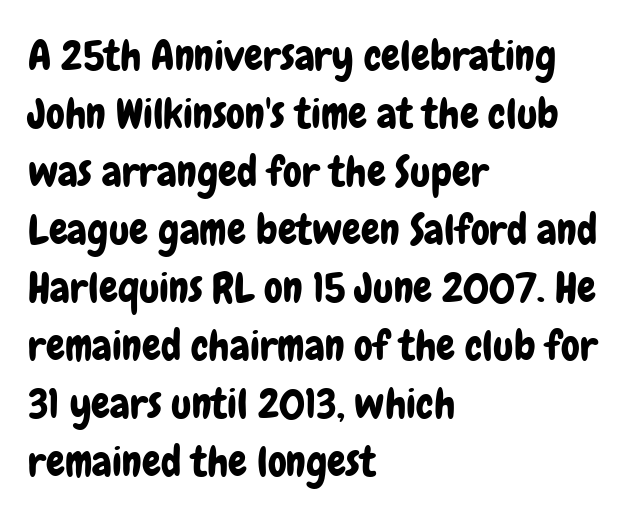
Interline gaps are of average width in this sample. Observe the absence of serifs on each vertical stroke in this sample. Quick note: underline off. In terms of letterspacing, this is plain default setting. Left-aligned paragraph, ragged on the right. Notice how the stems are strictly vertical — no italics here.
